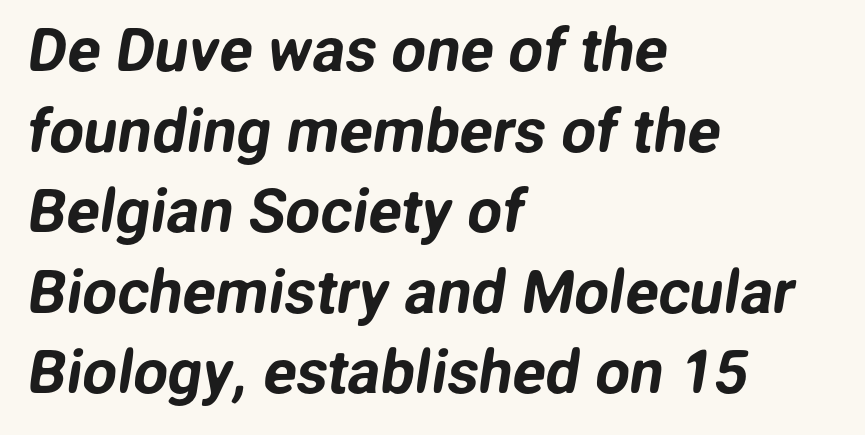
Think of a printed novel: that variable character pitch is what you see here. Only glyphs here, with clear space below each row. In terms of letterspacing, this is plain default setting. Compared with a centered layout, this one pins lines to the left instead. Font category for this specimen: sans-serif. The designer left line spacing at the default.
